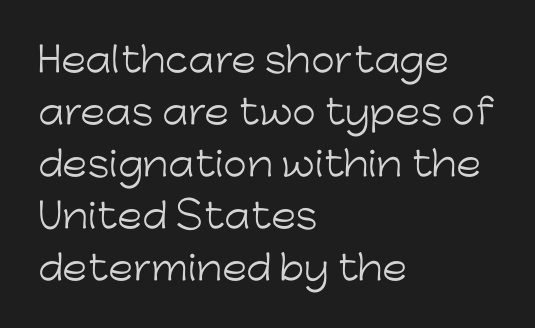
{"serif": "no", "italic": "no", "bold": "no", "weight": "light", "width": "normal", "stroke_contrast": "low", "x_height": "medium", "monospaced": "no", "underline": "no", "align": "left", "line_spacing": "normal", "line_spacing_ratio": 1.53, "letter_spacing": "normal", "letter_spacing_em": 0.0, "glyph_px": 34}
